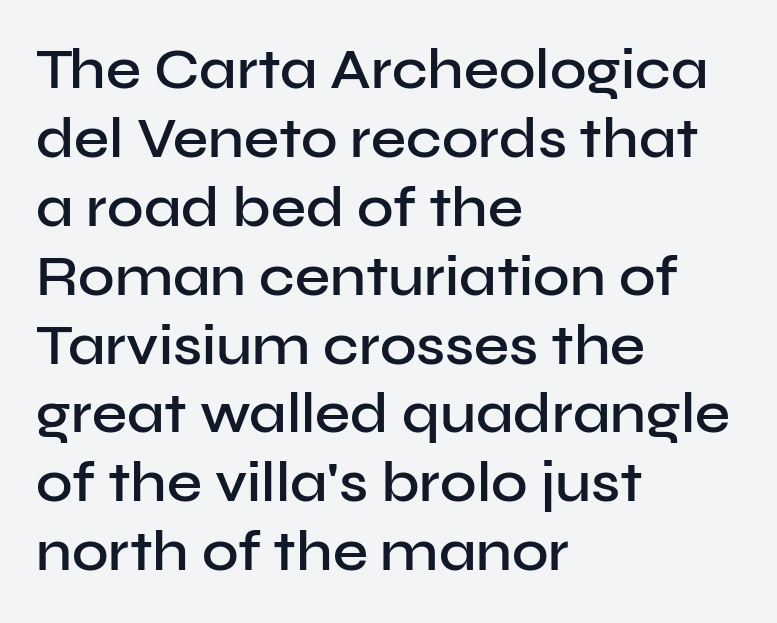
{"serif": "no", "italic": "no", "bold": "semi", "weight": "semibold", "width": "normal", "stroke_contrast": "low", "x_height": "medium", "monospaced": "no", "underline": "no", "align": "left", "line_spacing_ratio": 1.23, "letter_spacing": "normal", "letter_spacing_em": 0.0, "glyph_px": 56}
